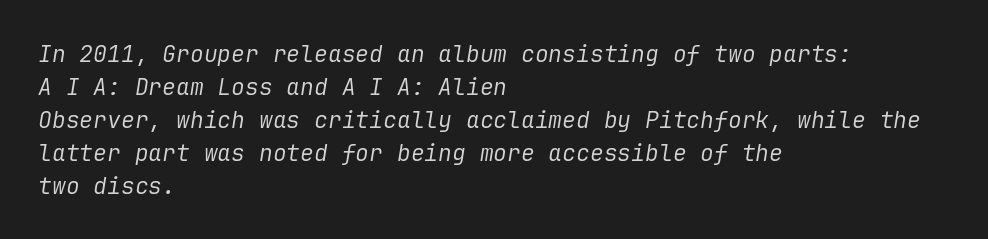
Each new line begins a customary step beneath the previous one. A typesetter would call this zero additional tracking. Underline: absent. The passage is arranged the way most books set body copy — flush left. You can tell it's italic because the verticals aren't actually vertical.
